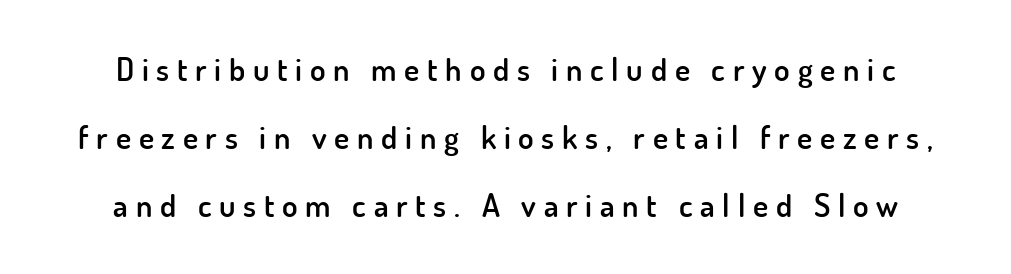
Q: Is the text bold? A: Semi-bold.
Q: Is the text italic (slanted)? A: No, it is upright.
Q: Is the typeface a serif or a sans-serif typeface? A: Sans-serif.
Q: Is the text underlined? A: No.
Q: Is the spacing between letters normal or unusually wide? A: Unusually wide.
Q: Is the spacing between lines tight, normal or loose? A: Loose.
Q: Width (condensed, normal, or wide)? A: Normal.
Q: Stroke contrast? A: Low.
Q: x-height? A: Small.
Q: Monospaced? A: No.
